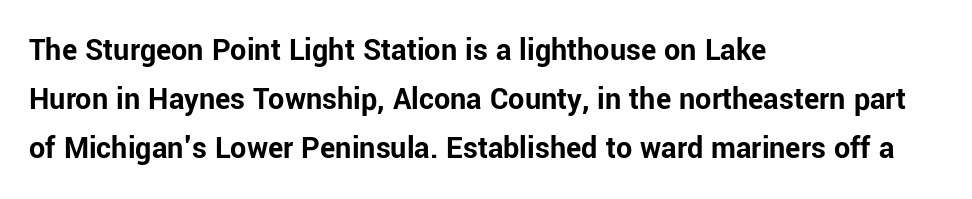
The image shows 32 px bold sans-serif type, upright; set left-aligned, normal line spacing (1.53x), normal letter spacing, not underlined; low stroke contrast and a medium x-height.
